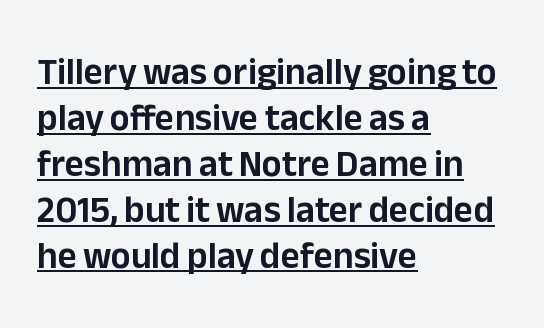
Each line starts at the same left margin while the right side varies. No italicization has been applied; the sample stays upright. Varying glyph widths throughout — classic text-font behaviour. The face used here appears with an underline applied. Glyph-to-glyph distance matches everyday printed text.
